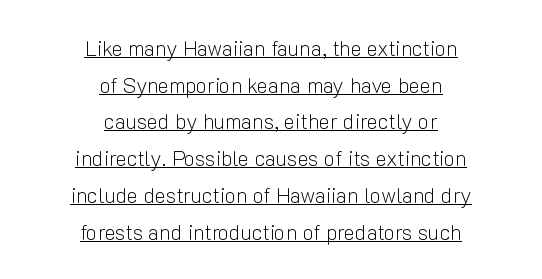
The image shows 21 px text type, upright; set centered, line spacing 1.75x, normal letter spacing, underlined.
